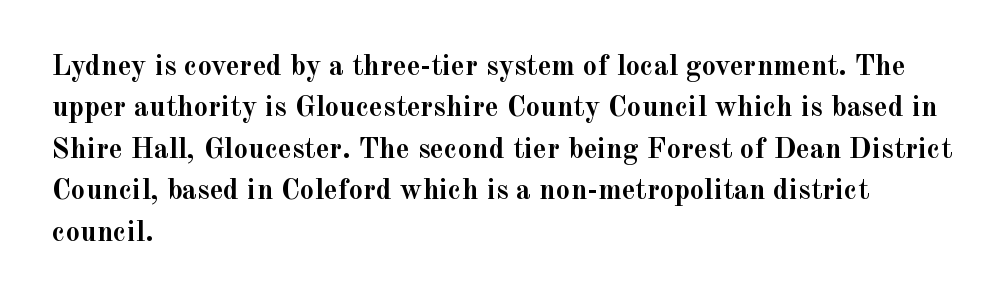
{"serif": "yes", "italic": "no", "bold": "yes", "weight": "semibold", "width": "normal", "x_height": "small", "monospaced": "no", "underline": "no", "align": "left", "line_spacing": "normal", "line_spacing_ratio": 1.43, "letter_spacing": "normal", "letter_spacing_em": 0.0, "glyph_px": 29}
